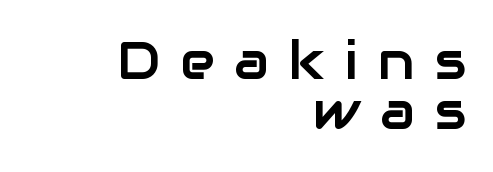
{"serif": "no", "italic": "no", "width": "normal", "stroke_contrast": "low", "x_height": "medium", "monospaced": "no", "underline": "no", "align": "right", "line_spacing": "tight", "line_spacing_ratio": 0.97, "letter_spacing": "wide", "letter_spacing_em": 0.39, "glyph_px": 52}
